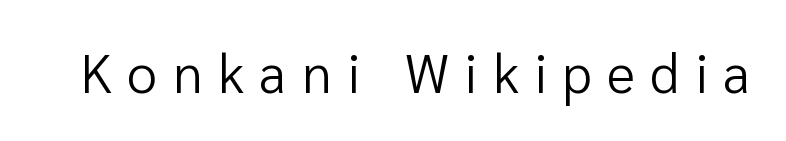
The image shows 54 px regular-weight sans-serif type, upright; set unusually wide letter spacing (+0.29 em), not underlined; low stroke contrast and a medium x-height.
